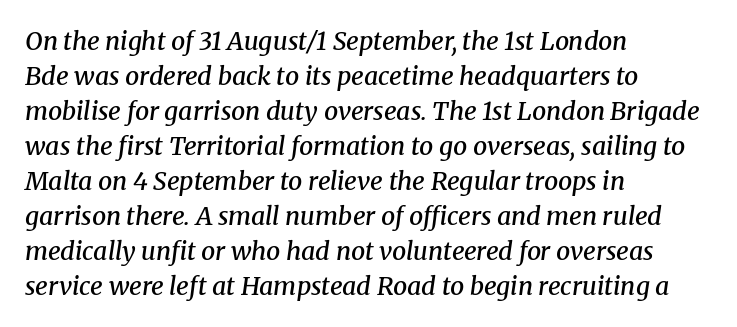
The image shows 25 px text type, italic (leaning right); set left-aligned, normal line spacing (1.4x), normal letter spacing, not underlined.
